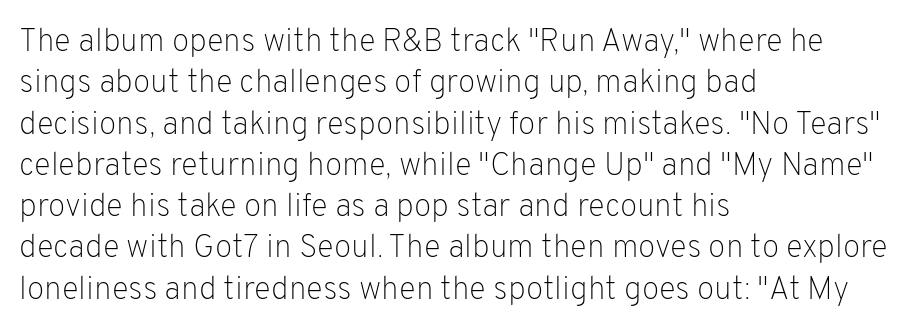
A quiet, ordinary-to-light weight characterises the typeface. The gap between lines stays unmarked. In terms of letterform style, serifs are entirely absent. Reading down the block, your eye returns to a fixed left position each line. Each letter keeps its own natural width here, so spacing adapts to shape. Letter spacing: default.
